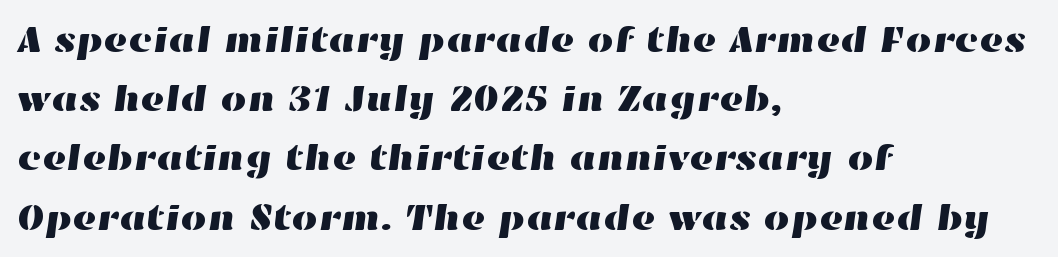
The image shows 37 px wide type; set left-aligned, normal line spacing (1.6x), normal letter spacing, not underlined; high stroke contrast and a medium x-height.
